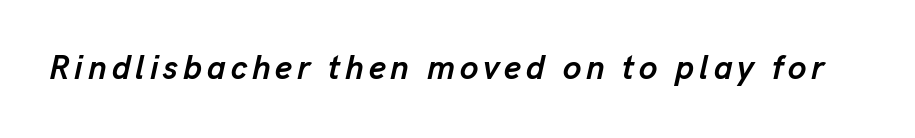
Each letter keeps its own natural width here, so spacing adapts to shape. Would a proofreader flag this as italicized? Yes. A clean baseline with only descenders dipping below it. You'd pick this weight for a headline — it's a proper bold.
